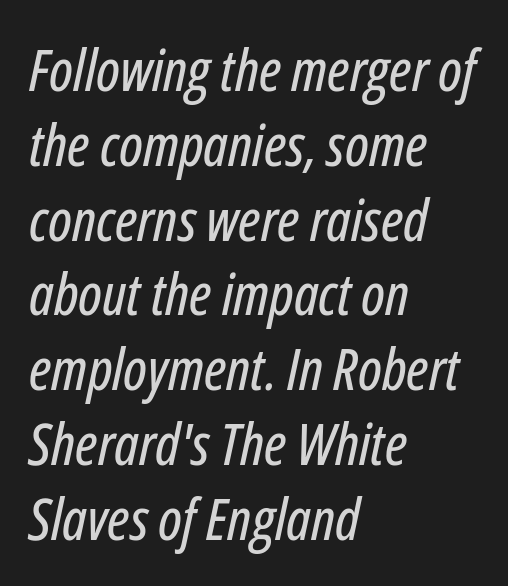
The horizontal fit of the characters is conventional and even. Every row of glyphs begins at an identical x-position on the left. Type without underlining. It's the slanting kind of type. Quick note: interline space is typical. Looks like regular typesetting: each glyph gets only the width it needs.
